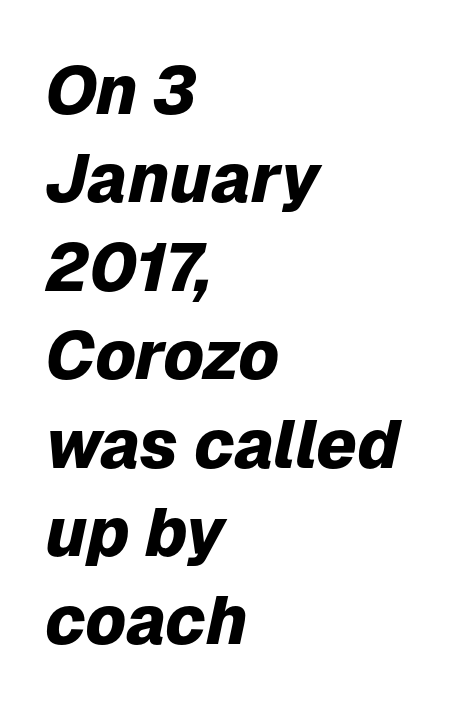
Q: Is the text bold? A: Yes.
Q: Is the text italic (slanted)? A: Yes, it leans right by about 12 degrees.
Q: Is the text underlined? A: No.
Q: How is the paragraph aligned? A: Left-aligned.
Q: Is the spacing between letters normal or unusually wide? A: Normal.
Q: Is the spacing between lines tight, normal or loose? A: Normal.
Q: Width (condensed, normal, or wide)? A: Normal.
Q: Stroke contrast? A: Low.
Q: x-height? A: Medium.
Q: Monospaced? A: No.
